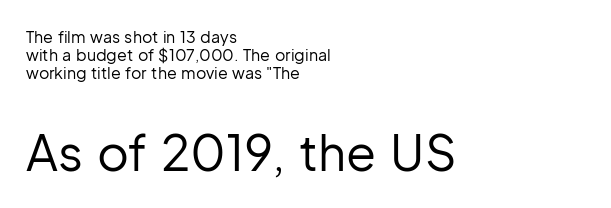
The image shows 49 px regular-weight sans-serif type, upright; set left-aligned, tight line spacing (1.14x), normal letter spacing, not underlined; the second (bottom) block is 3.06x larger; low stroke contrast and a medium x-height.
